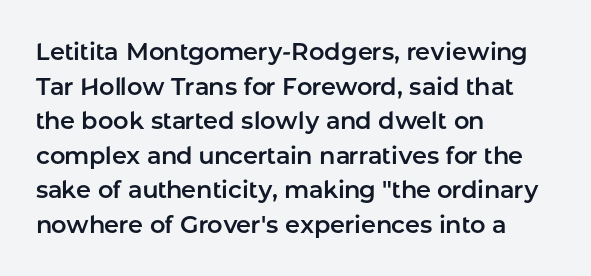
The image shows 24 px text type, upright; set left-aligned, normal line spacing (1.44x), normal letter spacing, not underlined.
